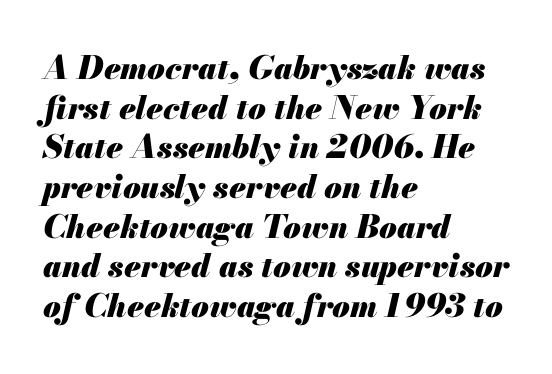
{"italic": "yes", "lean": "right", "slant_degrees": 13, "bold": "yes", "weight": "heavy", "width": "normal", "stroke_contrast": "medium", "x_height": "small", "monospaced": "no", "underline": "no", "align": "left", "line_spacing_ratio": 1.24, "letter_spacing": "normal", "letter_spacing_em": 0.0, "glyph_px": 32}
